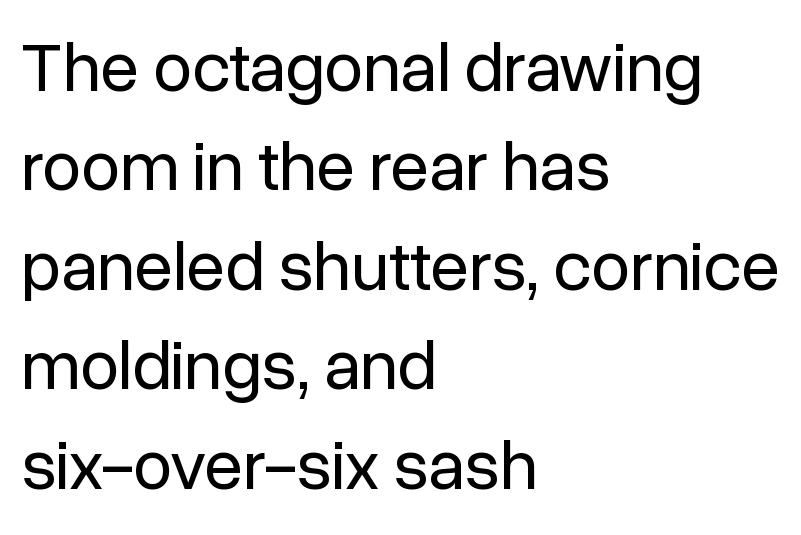
Weight: not bold — regular or lighter. Compared with typical paragraphs, the rows here are spaced about the same. To sum up the face: it is a sans, with no serifs. Leftover space on each line is placed entirely after the last word. Characters follow at the spacing the type designer built in.
